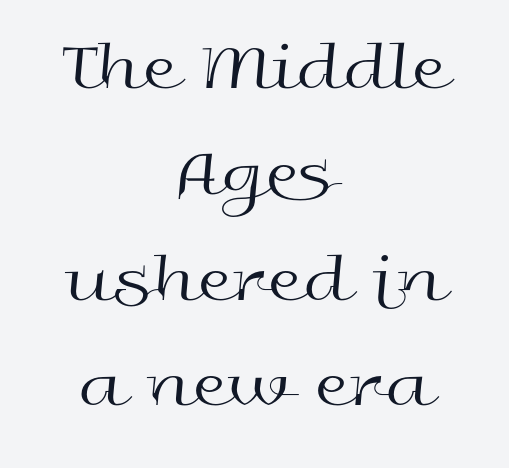
{"serif": "no", "italic": "no", "bold": "no", "weight": "regular", "width": "wide", "x_height": "medium", "monospaced": "no", "underline": "no", "align": "center", "line_spacing": "normal", "line_spacing_ratio": 1.49, "letter_spacing": "normal", "letter_spacing_em": 0.0, "glyph_px": 71}
